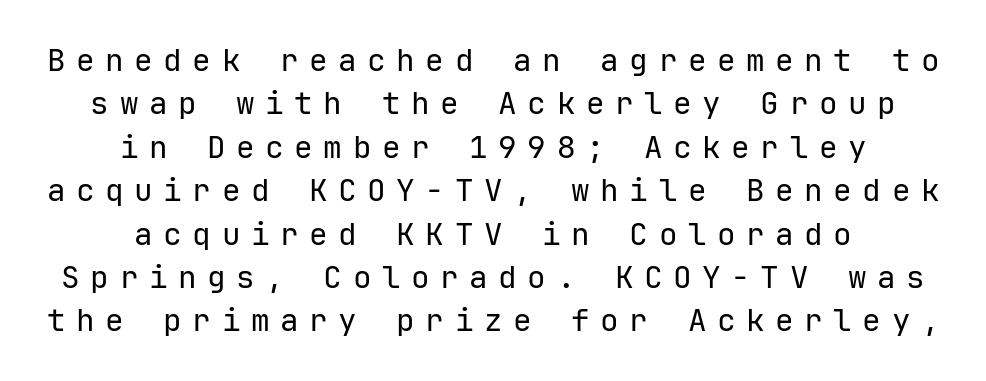
{"serif": "no", "italic": "no", "bold": "no", "weight": "regular", "width": "normal", "stroke_contrast": "low", "x_height": "medium", "underline": "no", "align": "center", "line_spacing": "normal", "line_spacing_ratio": 1.4, "letter_spacing": "wide", "letter_spacing_em": 0.34, "glyph_px": 31}
